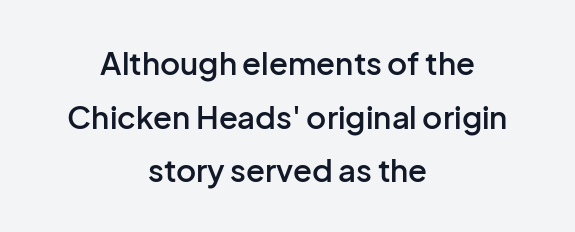
The letters advance in unequal steps, a hallmark of proportional type. Weight check: semibold — heavier than regular, not quite bold. Layout note: lines centered. Check under the words: just untouched page. These lines keep a tight, regular rhythm from letter to letter. Type style note: lacks serifs.
